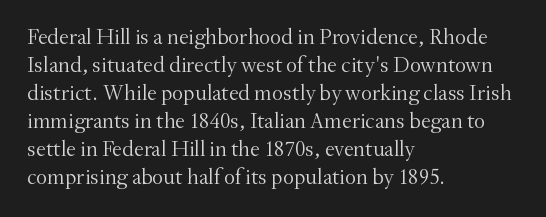
No extra ink here — the face is not bold. Students, observe: this is what conventionally led text looks like. Visually the block forms a straight wall on the left and a jagged coastline on the right. Clear beneath every line of the passage.
